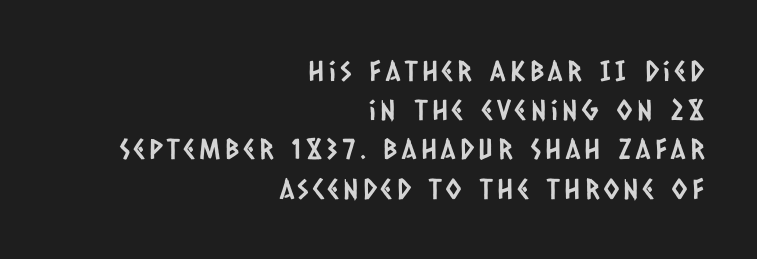
The image shows 28 px condensed sans-serif type; set right-aligned, normal line spacing (1.4x), not underlined; low stroke contrast and a large x-height.
